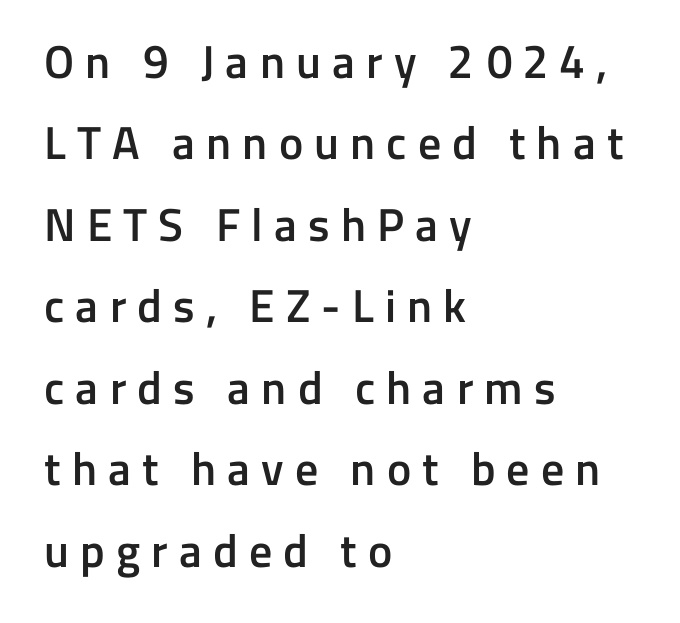
The image shows 46 px semibold sans-serif type, upright; set left-aligned, line spacing 1.77x, unusually wide letter spacing (+0.24 em), not underlined; low stroke contrast and a medium x-height.
